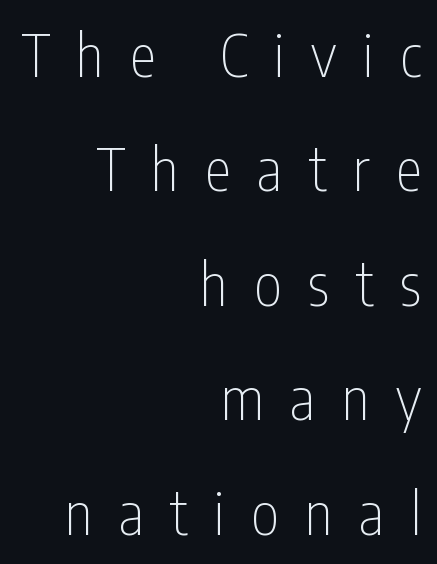
{"serif": "no", "italic": "no", "bold": "no", "weight": "thin", "width": "condensed", "stroke_contrast": "low", "x_height": "medium", "monospaced": "no", "underline": "no", "align": "right", "line_spacing": "loose", "line_spacing_ratio": 1.94, "letter_spacing": "wide", "letter_spacing_em": 0.45, "glyph_px": 59}
